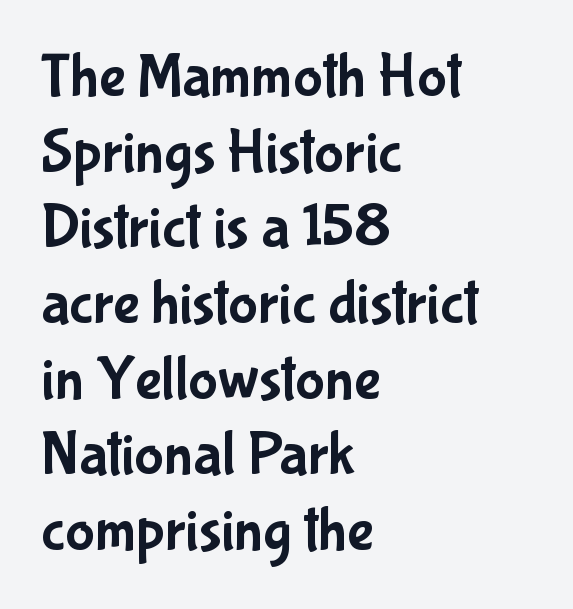
The lines are quadded left. Font category for this specimen: sans-serif. Anything drawn beneath the words? Only blank space. The passage shown is typed in a proportional face where columns would drift. When letters stand straight like this, we call the style roman or upright.
